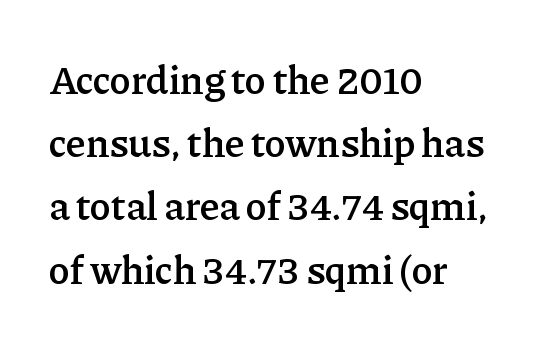
The image shows 40 px semibold serif type, upright; set left-aligned, normal line spacing (1.58x), normal letter spacing, not underlined; low stroke contrast and a medium x-height.
